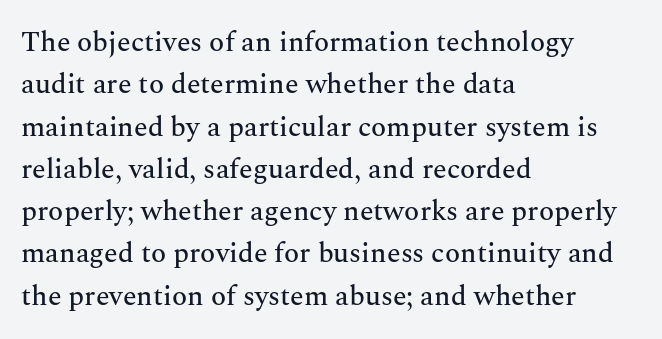
Q: Is the text italic (slanted)? A: No, it is upright.
Q: Is the typeface a serif or a sans-serif typeface? A: Serif.
Q: Is the text underlined? A: No.
Q: How is the paragraph aligned? A: Left-aligned.
Q: Is the spacing between letters normal or unusually wide? A: Normal.
Q: Is the spacing between lines tight, normal or loose? A: Normal.
Q: Width (condensed, normal, or wide)? A: Normal.
Q: Stroke contrast? A: Medium.
Q: x-height? A: Medium.
Q: Monospaced? A: No.
